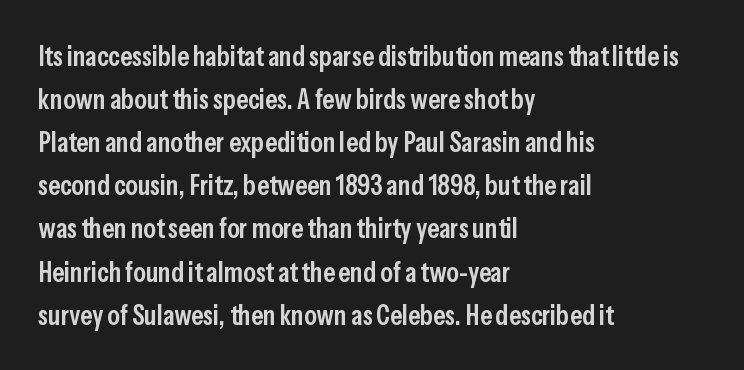
The image shows 28 px semibold, condensed sans-serif type, upright; set left-aligned, normal line spacing (1.54x), normal letter spacing, not underlined; low stroke contrast and a medium x-height.
